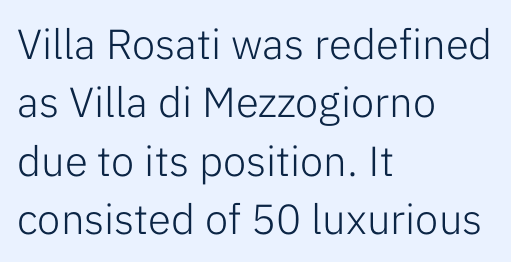
Compared with typical paragraphs, the rows here are spaced about the same. Has an underline been added? It has not. Unlike italic type, these characters show no tilt at all. Nothing unusual about the tracking: characters are spaced as the font intends.
